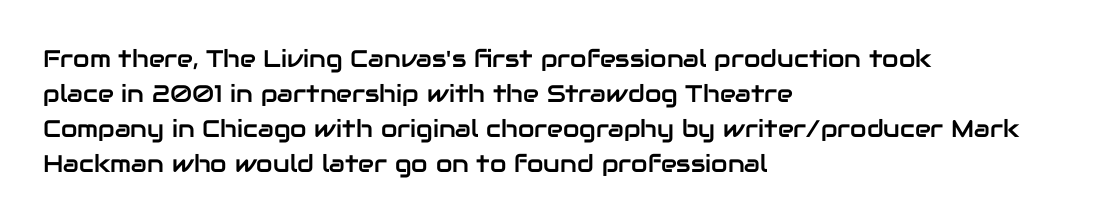
Style check: upright. The designer left line spacing at the default. Casual observation: everything's shoved over to the left. Tracking here is standard; glyphs follow each other at the usual distance. The foot of each line stays bare and open.
